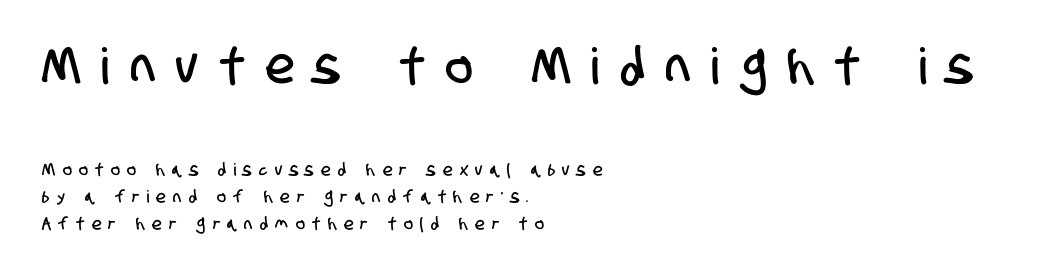
Examine the stroke ends and you'll find no serifs. Looks like regular typesetting: each glyph gets only the width it needs. In CSS terms this would be text-align: left. Each row of text sits above clean, open space. If you measured baseline to baseline, you'd find a middling distance. The type is letterspaced generously, with wide tracking.
